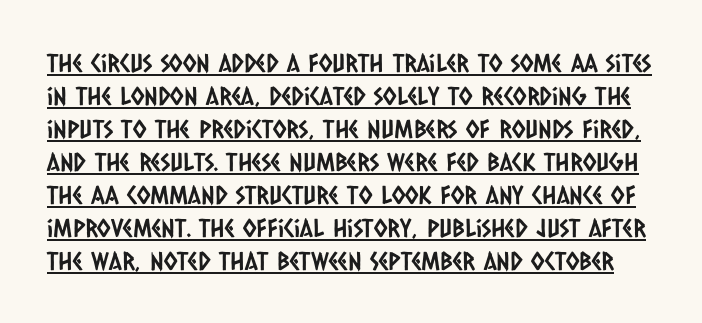
Q: Is the text underlined? A: Yes.
Q: Is the spacing between letters normal or unusually wide? A: Normal.
Q: Is the spacing between lines tight, normal or loose? A: Normal.
